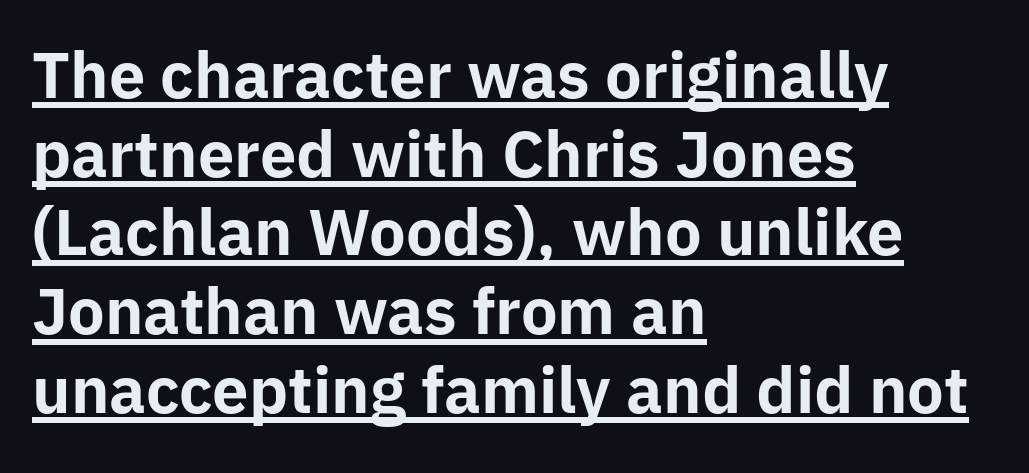
The image shows 62 px bold sans-serif type, upright; set left-aligned, normal line spacing (1.27x), normal letter spacing, underlined; low stroke contrast and a medium x-height.
